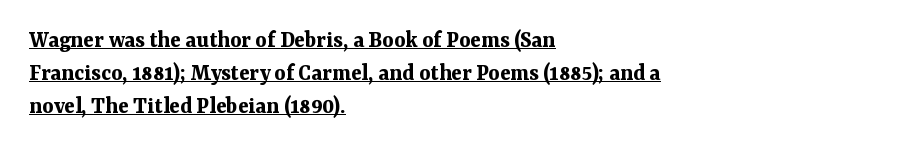
{"italic": "no", "bold": "yes", "underline": "yes", "align": "left", "line_spacing": "normal", "line_spacing_ratio": 1.38, "letter_spacing": "normal", "letter_spacing_em": 0.0, "glyph_px": 24}
